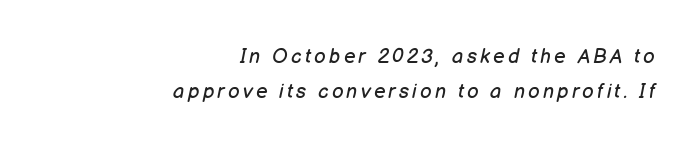
The image shows 20 px text type, italic (leaning right); set right-aligned, line spacing 1.73x, not underlined.
